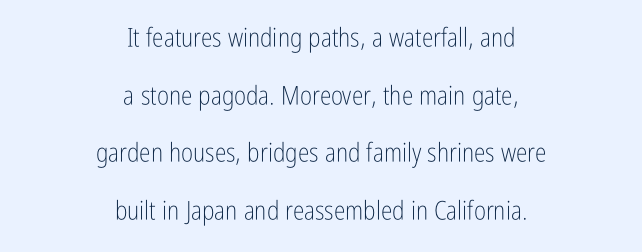
The rendering positions every line midway between the sides. Look at the tracking — it's just the regular setting, nothing added. No italicization has been applied; the sample stays upright. Vertical spacing — loose. The space directly below the letters is spotless.
